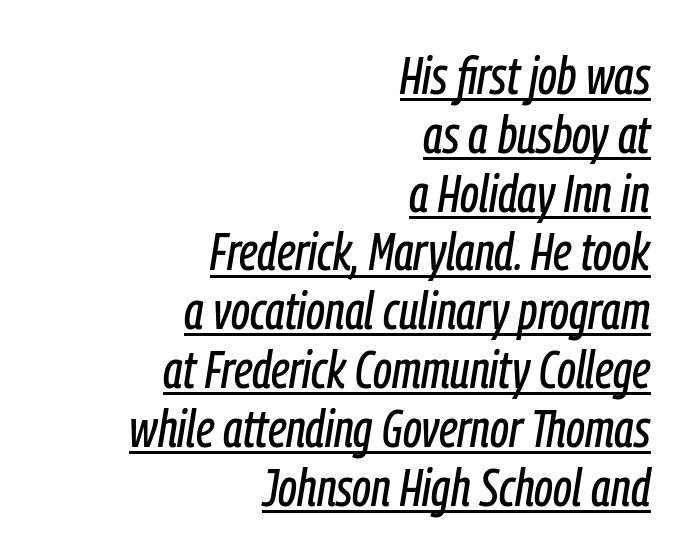
Q: Is the text italic (slanted)? A: Yes, it leans right by about 9 degrees.
Q: Is the text underlined? A: Yes.
Q: How is the paragraph aligned? A: Right-aligned.
Q: Is the spacing between letters normal or unusually wide? A: Normal.
Q: Is the spacing between lines tight, normal or loose? A: Tight.
Q: Width (condensed, normal, or wide)? A: Condensed.
Q: Stroke contrast? A: Low.
Q: x-height? A: Medium.
Q: Monospaced? A: No.
